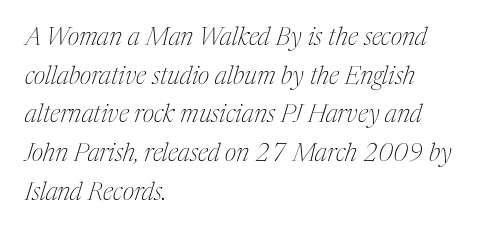
Q: Is the text bold? A: No.
Q: Is the text italic (slanted)? A: Yes, it leans right by about 17 degrees.
Q: Is the text underlined? A: No.
Q: How is the paragraph aligned? A: Left-aligned.
Q: Is the spacing between letters normal or unusually wide? A: Normal.
Q: Is the spacing between lines tight, normal or loose? A: Normal.
